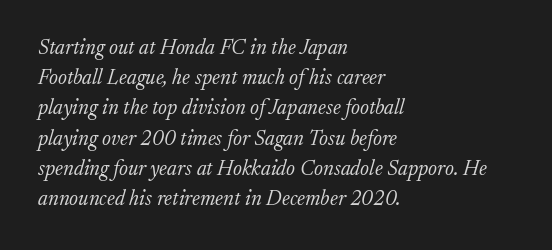
The image shows 21 px text type, italic (leaning right); set left-aligned, normal line spacing (1.44x), normal letter spacing, not underlined.
